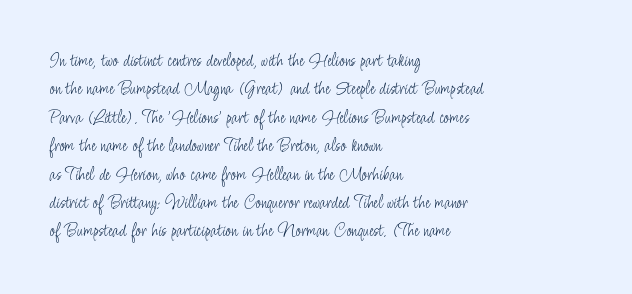
Glyph-to-glyph distance matches everyday printed text. One glance says typical: line gaps are just what's usual. A bare baseline throughout the passage.
